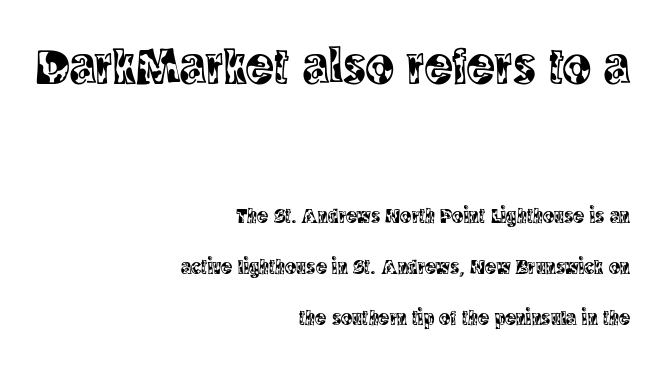
The image shows 52 px condensed serif type, upright; set right-aligned, loose line spacing (2.42x), normal letter spacing, not underlined; the first (top) block is 2.48x larger; a large x-height.
